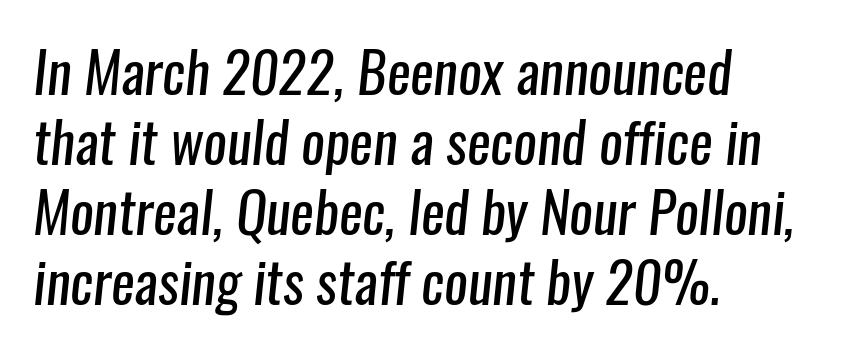
These lines stack with their left ends in a neat column. Caption: face not bold, strokes unweighted. This block has exactly the height ordinary leading produces. Words float on clear page, feet unadorned. Font category for this specimen: sans-serif. Letter spacing: default.
